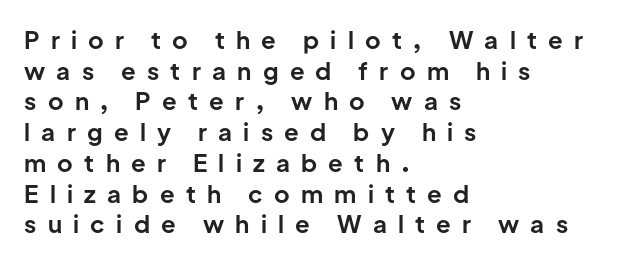
{"italic": "no", "bold": "yes", "underline": "no", "align": "left", "line_spacing": "normal", "line_spacing_ratio": 1.28, "letter_spacing": "wide", "letter_spacing_em": 0.47, "glyph_px": 24}
